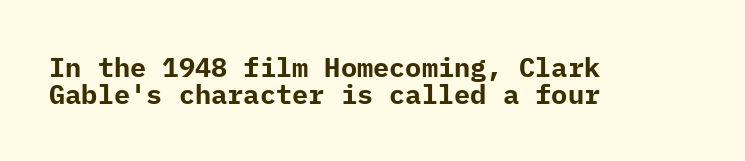
{"italic": "no", "bold": "yes", "underline": "no", "align": "left", "line_spacing": "tight", "line_spacing_ratio": 1.0, "letter_spacing": "normal", "letter_spacing_em": 0.0, "glyph_px": 27}
